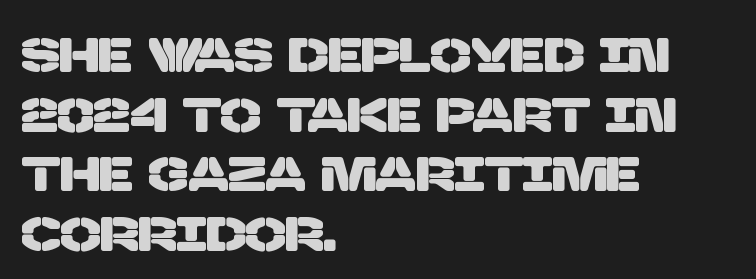
You could call the tracking neutral — neither tight nor loose. The strip under each line holds only bare page. Spacing verdict: proportional, widths tailored to each character. Typeset ragged right — the left edge is the straight one. This sample uses a sans-serif face.
